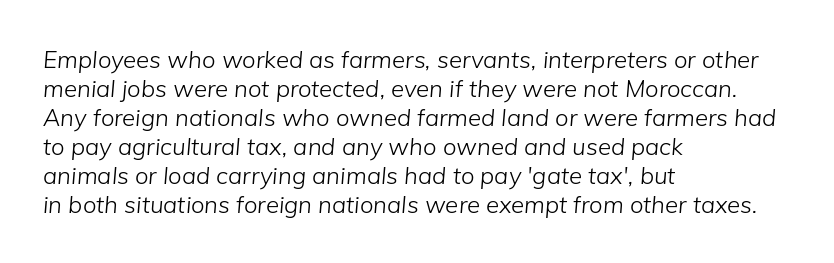
The image shows 24 px text type, italic (leaning right); set left-aligned, line spacing 1.21x, normal letter spacing, not underlined.
